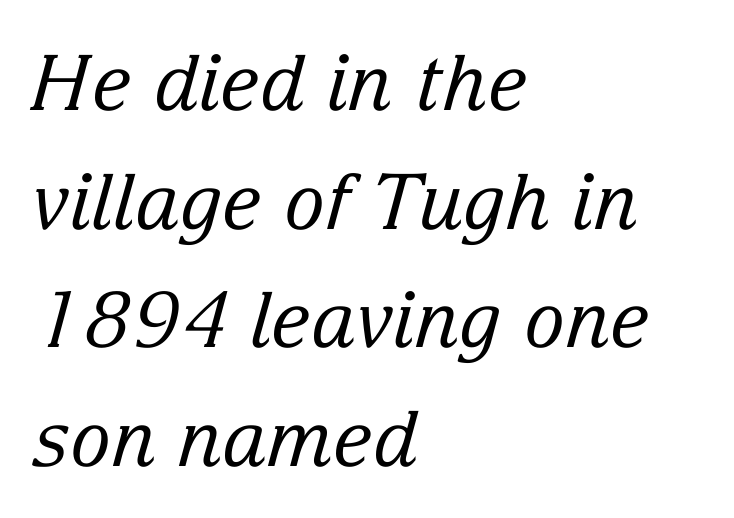
Check where the strokes stop: tiny serifs finish them off. This is oblique type, the kind used for emphasis or titles. Spacing between characters is what you'd get straight out of the box. Rule under the text: the space is simply empty.
